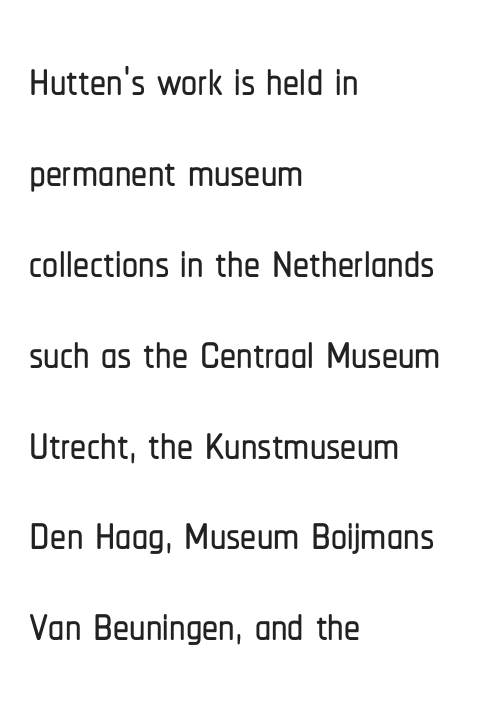
The passage shown is not underscored anywhere. Horizontal alignment here is leftward, the default for most running prose. What stands out about the letter spacing? Nothing — it is the standard amount. Looks like regular typesetting: each glyph gets only the width it needs. Reading down the column, the eye jumps a familiar distance to each next line. Posture: vertical.
